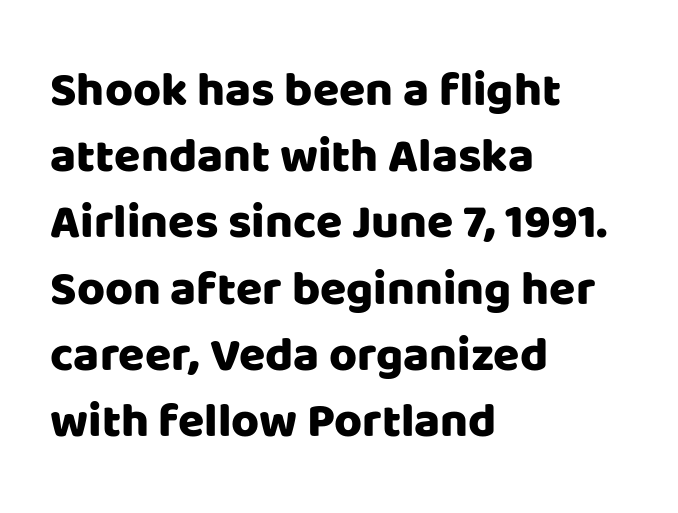
Honestly, there is no underline to notice here at all. You could not count columns in this text — the font is proportionally spaced. Honestly, the row spacing looks completely unremarkable. Typographically, this falls in the sans-serif category. The tracking reads as untouched default to a designer's eye. These lines were composed using upright roman letters.
